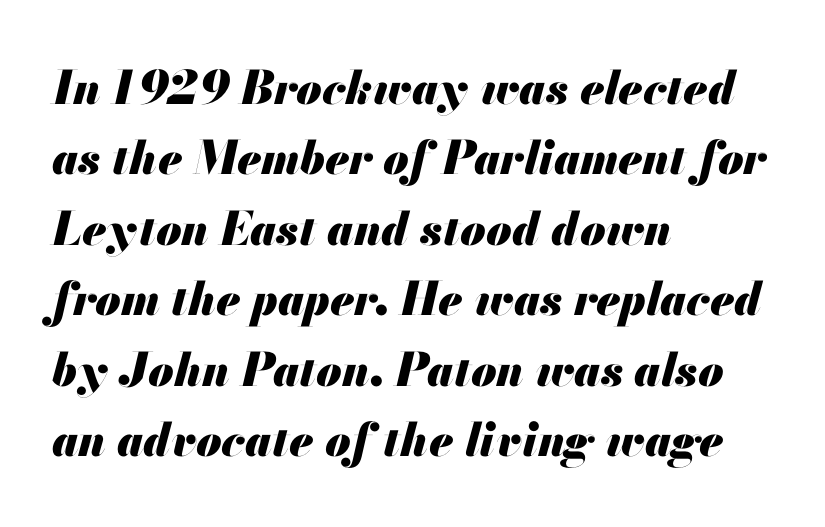
{"italic": "yes", "lean": "right", "slant_degrees": 13, "bold": "yes", "weight": "heavy", "width": "normal", "stroke_contrast": "medium", "x_height": "small", "monospaced": "no", "underline": "no", "align": "left", "line_spacing": "normal", "line_spacing_ratio": 1.53, "letter_spacing": "normal", "letter_spacing_em": 0.0, "glyph_px": 46}
